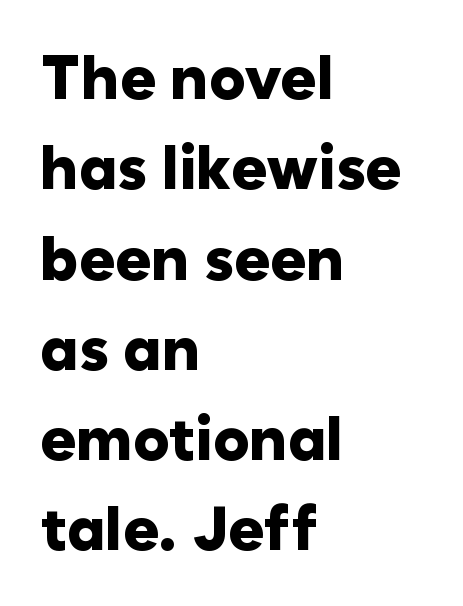
Q: Is the text bold? A: Yes.
Q: Is the text italic (slanted)? A: No, it is upright.
Q: Is the typeface a serif or a sans-serif typeface? A: Sans-serif.
Q: Is the text underlined? A: No.
Q: How is the paragraph aligned? A: Left-aligned.
Q: Is the spacing between letters normal or unusually wide? A: Normal.
Q: Is the spacing between lines tight, normal or loose? A: Normal.
Q: Width (condensed, normal, or wide)? A: Normal.
Q: Stroke contrast? A: Low.
Q: x-height? A: Medium.
Q: Monospaced? A: No.
